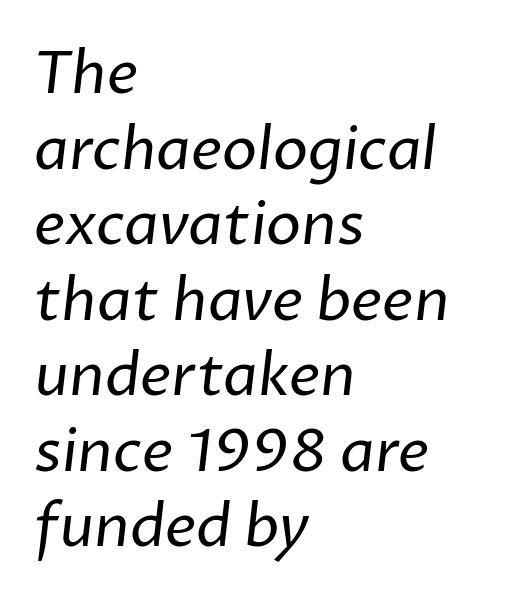
Weight class: somewhere from thin through regular. Glance below the letters and you will spot only blank space. Looks like regular typesetting: each glyph gets only the width it needs. Leftover space on each line is placed entirely after the last word. Whoever set this chose a conventional vertical rhythm. The letters carry no serifs — their stems end cleanly without finishing strokes.
